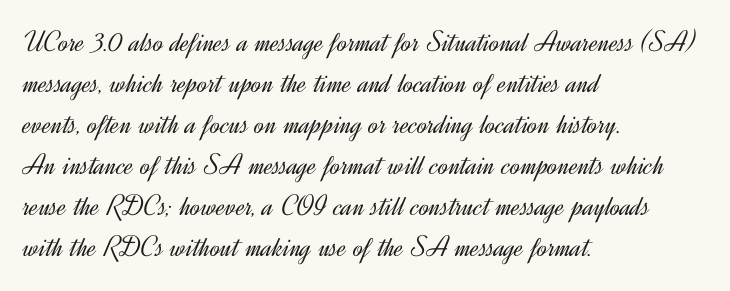
Check the space under the baseline: it is left empty. A classic flush-left, rag-right setting is used for this passage. The weight would be labelled regular, book, light, or lighter still. Proportional: the letters do not fall into vertical columns.
